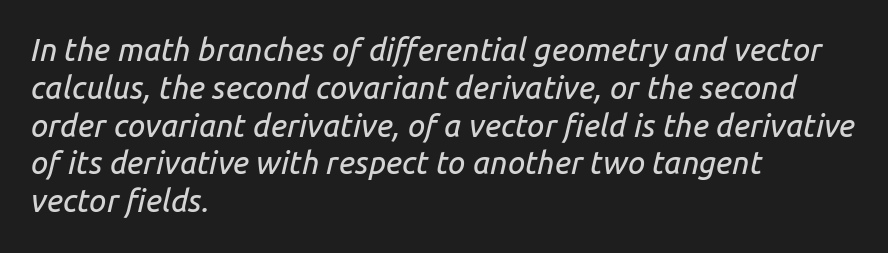
{"italic": "yes", "lean": "right", "slant_degrees": 14, "width": "normal", "stroke_contrast": "low", "x_height": "medium", "monospaced": "no", "underline": "no", "align": "left", "line_spacing_ratio": 1.22, "letter_spacing": "normal", "letter_spacing_em": 0.0, "glyph_px": 31}
